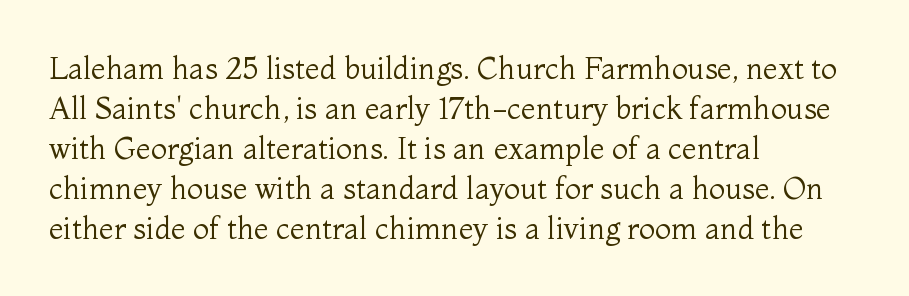
{"serif": "yes", "italic": "no", "bold": "no", "weight": "regular", "width": "normal", "stroke_contrast": "medium", "x_height": "medium", "monospaced": "no", "underline": "no", "align": "left", "line_spacing": "normal", "line_spacing_ratio": 1.33, "letter_spacing": "normal", "letter_spacing_em": 0.0, "glyph_px": 30}
